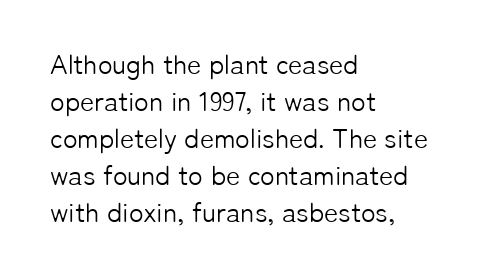
Q: Is the text bold? A: No.
Q: Is the text italic (slanted)? A: No, it is upright.
Q: Is the text underlined? A: No.
Q: How is the paragraph aligned? A: Left-aligned.
Q: Is the spacing between letters normal or unusually wide? A: Normal.
Q: Is the spacing between lines tight, normal or loose? A: Normal.
